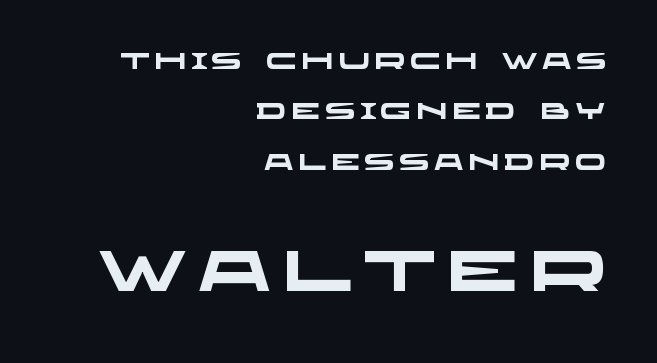
{"serif": "no", "bold": "yes", "weight": "heavy", "width": "wide", "stroke_contrast": "low", "x_height": "large", "monospaced": "no", "underline": "no", "align": "right", "line_spacing": "loose", "line_spacing_ratio": 2.19, "letter_spacing": "wide", "letter_spacing_em": 0.2, "larger_block": "second", "size_ratio": 2.48, "glyph_px": 57}
